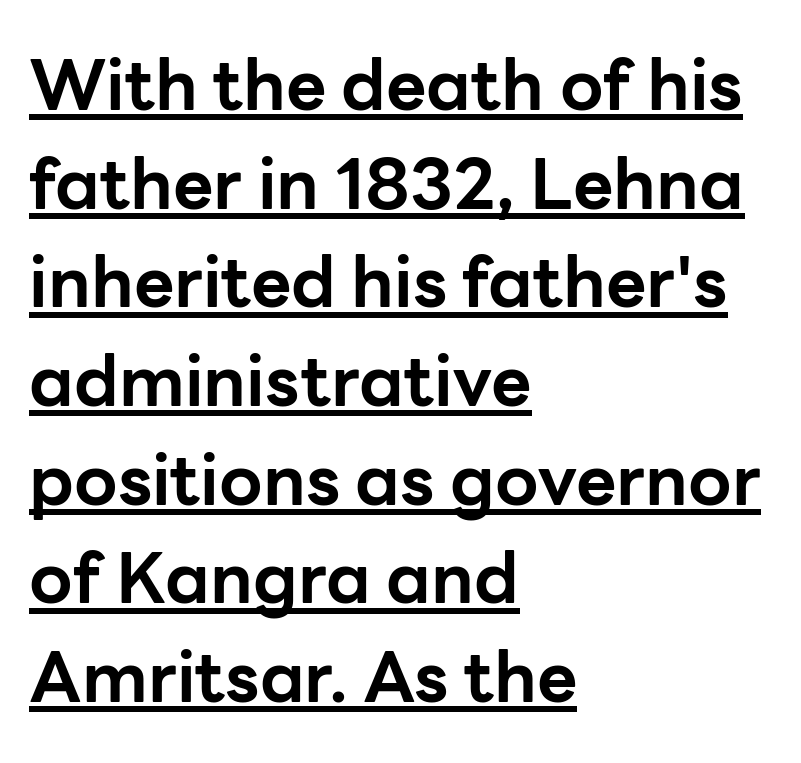
Typographic density is high because the face is bold. The designer left line spacing at the default. Underline: present. These lines keep a tight, regular rhythm from letter to letter. Does the type have serifs? No, each stem ends abruptly.
